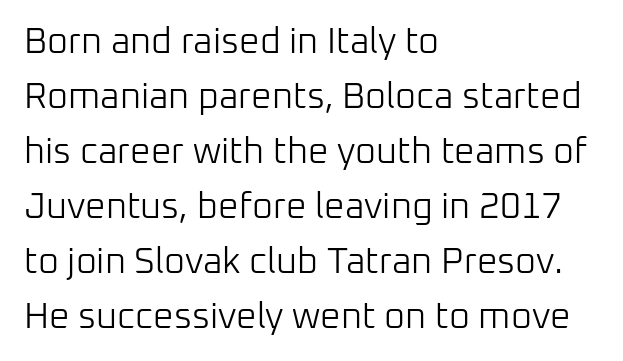
Q: Is the text bold? A: No.
Q: Is the text italic (slanted)? A: No, it is upright.
Q: Is the typeface a serif or a sans-serif typeface? A: Sans-serif.
Q: Is the text underlined? A: No.
Q: How is the paragraph aligned? A: Left-aligned.
Q: Is the spacing between letters normal or unusually wide? A: Normal.
Q: Is the spacing between lines tight, normal or loose? A: Normal.
Q: Width (condensed, normal, or wide)? A: Normal.
Q: Stroke contrast? A: Low.
Q: x-height? A: Medium.
Q: Monospaced? A: No.
